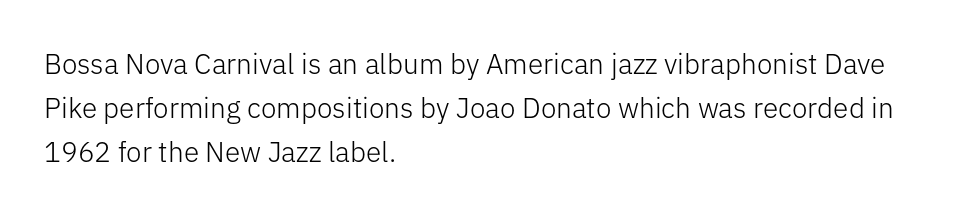
You can tell from the bare stems that sans-serif type was used. Ascenders rise straight up at ninety degrees. Underline: absent. Compared with typical body copy, the letter spacing here is the same. Vertical stems look standard width or narrower in stroke.
